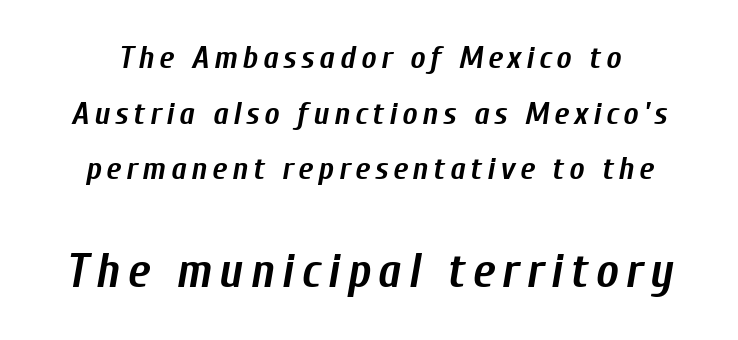
{"italic": "yes", "lean": "right", "slant_degrees": 10, "bold": "yes", "weight": "semibold", "width": "condensed", "stroke_contrast": "low", "x_height": "medium", "monospaced": "no", "underline": "no", "line_spacing_ratio": 1.74, "larger_block": "second", "size_ratio": 1.5, "glyph_px": 48}
